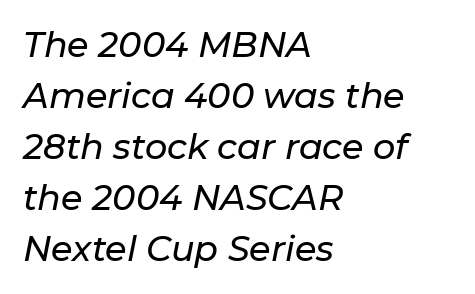
Q: Is the text italic (slanted)? A: Yes, it leans right by about 11 degrees.
Q: Is the text underlined? A: No.
Q: How is the paragraph aligned? A: Left-aligned.
Q: Is the spacing between letters normal or unusually wide? A: Normal.
Q: Is the spacing between lines tight, normal or loose? A: Normal.
Q: Width (condensed, normal, or wide)? A: Normal.
Q: Stroke contrast? A: Low.
Q: x-height? A: Medium.
Q: Monospaced? A: No.
